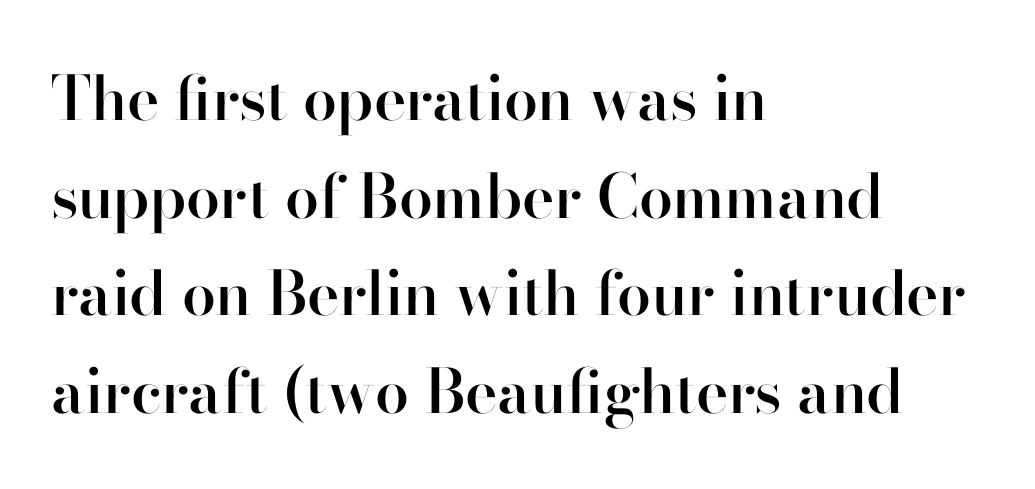
Q: Is the text bold? A: Semi-bold.
Q: Is the text italic (slanted)? A: No, it is upright.
Q: Is the typeface a serif or a sans-serif typeface? A: Sans-serif.
Q: Is the text underlined? A: No.
Q: How is the paragraph aligned? A: Left-aligned.
Q: Is the spacing between letters normal or unusually wide? A: Normal.
Q: Is the spacing between lines tight, normal or loose? A: Normal.
Q: Width (condensed, normal, or wide)? A: Normal.
Q: Stroke contrast? A: High.
Q: x-height? A: Small.
Q: Monospaced? A: No.
